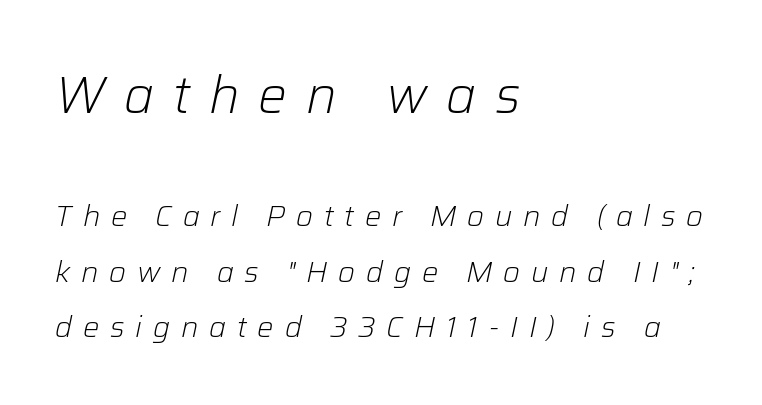
Proportional: the letters do not fall into vertical columns. Horizontal bands of white between lines are thick stripes. Line beginnings align vertically; line endings do not. Nobody drew a line under any word here. The glyphs look as if they've been sheared to an angle.
